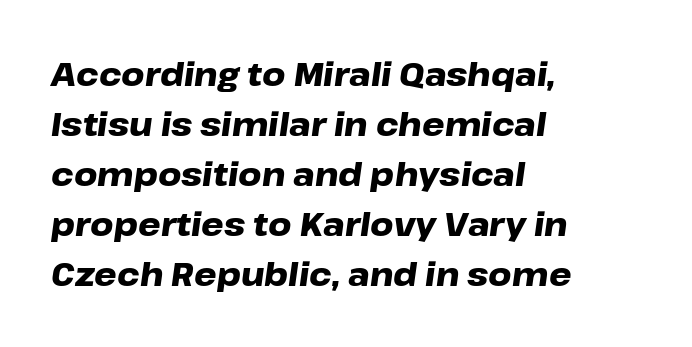
The image shows 32 px heavy, wide type, italic (leaning right); set left-aligned, normal line spacing (1.56x), normal letter spacing, not underlined; low stroke contrast and a medium x-height.
